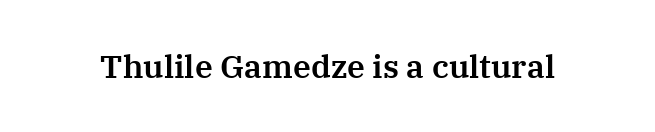
{"serif": "yes", "italic": "no", "width": "normal", "stroke_contrast": "medium", "x_height": "medium", "monospaced": "no", "underline": "no", "letter_spacing": "normal", "letter_spacing_em": 0.0, "glyph_px": 32}
